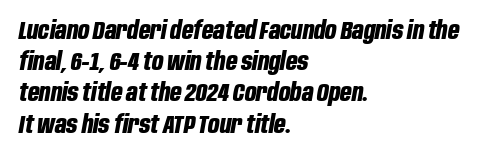
The image shows 25 px bold type, italic (leaning right); set left-aligned, normal line spacing (1.25x), normal letter spacing, not underlined.
